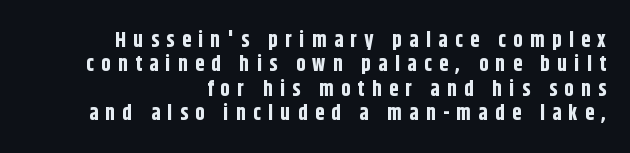
Where is the straight margin? On the right. Quick note: not italic, upright. The letters are spread apart with noticeably loose tracking. Anything drawn beneath the words? Only blank space. These lines carry a lot of weight — the face is fully bold.
